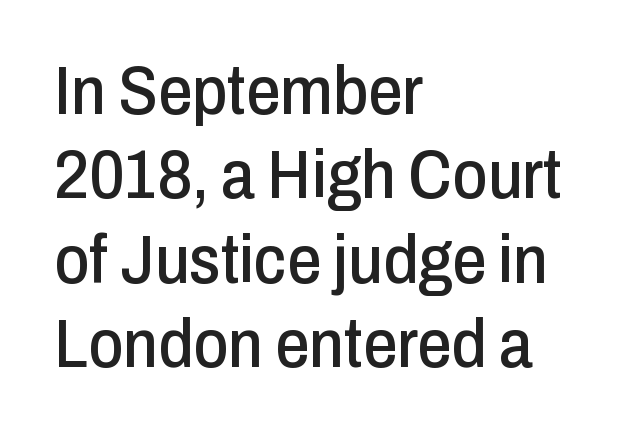
Q: Is the text italic (slanted)? A: No, it is upright.
Q: Is the typeface a serif or a sans-serif typeface? A: Sans-serif.
Q: Is the text underlined? A: No.
Q: How is the paragraph aligned? A: Left-aligned.
Q: Is the spacing between letters normal or unusually wide? A: Normal.
Q: Width (condensed, normal, or wide)? A: Condensed.
Q: Stroke contrast? A: Low.
Q: x-height? A: Medium.
Q: Monospaced? A: No.
